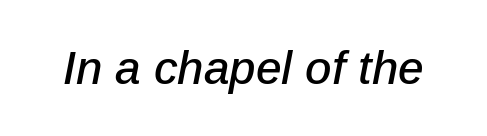
Q: Is the text italic (slanted)? A: Yes, it leans right by about 12 degrees.
Q: Is the text underlined? A: No.
Q: Is the spacing between letters normal or unusually wide? A: Normal.
Q: Width (condensed, normal, or wide)? A: Normal.
Q: Stroke contrast? A: Low.
Q: x-height? A: Medium.
Q: Monospaced? A: No.
